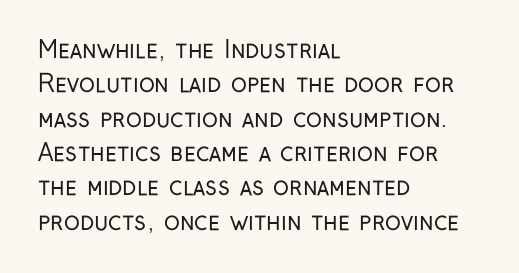
Vertical stems look standard width or narrower in stroke. Default kerning and tracking; the words read as compact shapes. These lines are set flush left with a ragged right edge. The baseline area is clear.
